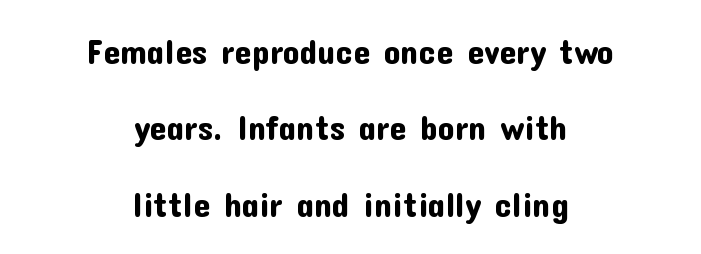
{"serif": "no", "italic": "no", "width": "normal", "stroke_contrast": "low", "x_height": "medium", "monospaced": "no", "underline": "no", "align": "center", "line_spacing": "loose", "line_spacing_ratio": 2.25, "letter_spacing": "normal", "letter_spacing_em": 0.0, "glyph_px": 34}
